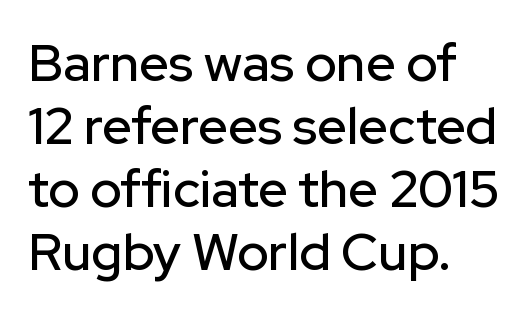
Here the designer chose a conventional face with non-uniform glyph widths. The designer went with a sans here, leaving each stem footless. Unmarked baselines from the first word to the last. Leftover space on each line is placed entirely after the last word.
